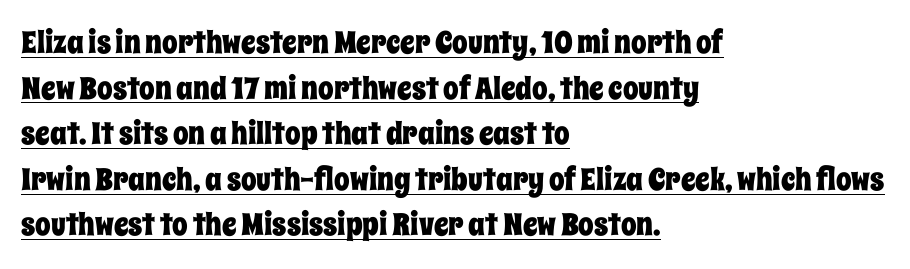
Q: Is the text italic (slanted)? A: No, it is upright.
Q: Is the text underlined? A: Yes.
Q: How is the paragraph aligned? A: Left-aligned.
Q: Is the spacing between letters normal or unusually wide? A: Normal.
Q: Is the spacing between lines tight, normal or loose? A: Normal.
Q: Width (condensed, normal, or wide)? A: Condensed.
Q: Stroke contrast? A: Low.
Q: x-height? A: Large.
Q: Monospaced? A: No.
